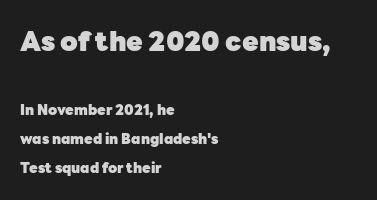
Notice how thick the strokes are: this is what a full bold looks like. One glance says open: line gaps are wider than usual. Characters remain perfectly vertical along every line. You could call the tracking neutral — neither tight nor loose.
